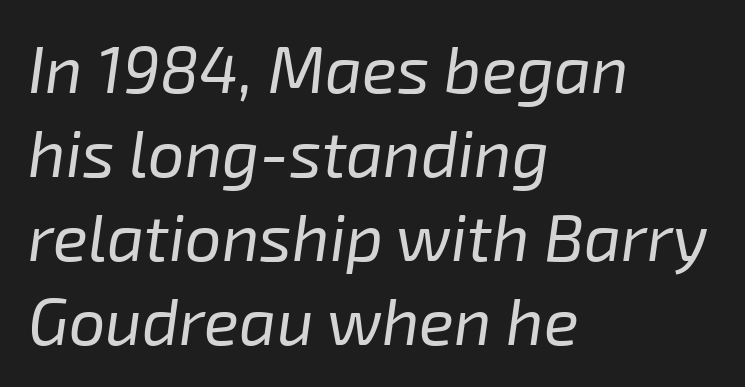
{"italic": "yes", "lean": "right", "slant_degrees": 8, "bold": "no", "weight": "regular", "width": "normal", "stroke_contrast": "low", "x_height": "medium", "monospaced": "no", "underline": "no", "align": "left", "line_spacing": "normal", "line_spacing_ratio": 1.29, "letter_spacing": "normal", "letter_spacing_em": 0.0, "glyph_px": 65}
